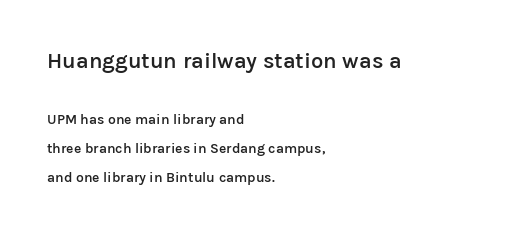
Summary of vertical rhythm: relaxed, with wide interline spacing. Inter-character spacing is left at the font's built-in metrics. A fair bit of extra ink — the face is semibold, not bold. No italicization has been applied; the sample stays upright. Between these two stacked blocks, the higher one wins on size. Plain, unruled lines of type.
